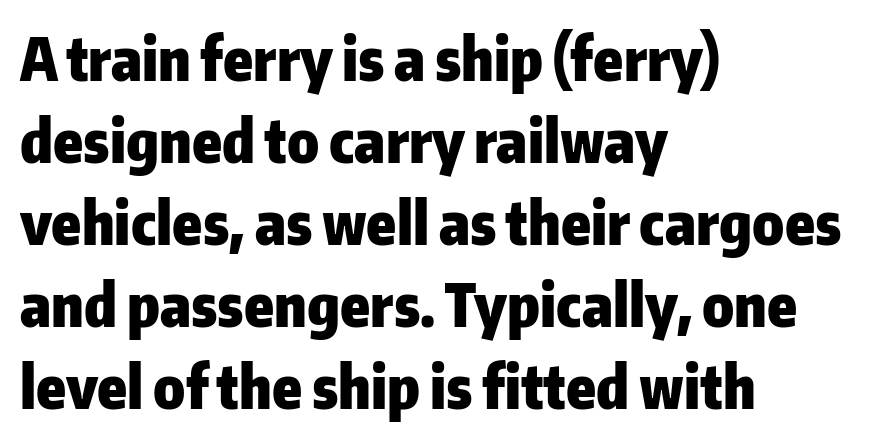
Q: Is the text bold? A: Yes.
Q: Is the text italic (slanted)? A: No, it is upright.
Q: Is the typeface a serif or a sans-serif typeface? A: Sans-serif.
Q: Is the text underlined? A: No.
Q: How is the paragraph aligned? A: Left-aligned.
Q: Is the spacing between letters normal or unusually wide? A: Normal.
Q: Is the spacing between lines tight, normal or loose? A: Normal.
Q: Width (condensed, normal, or wide)? A: Normal.
Q: Stroke contrast? A: Low.
Q: x-height? A: Medium.
Q: Monospaced? A: No.
